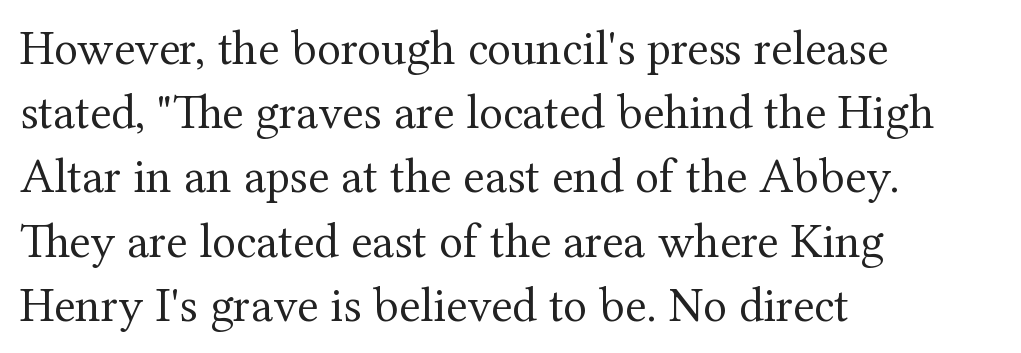
The image shows 49 px regular-weight serif type, upright; set left-aligned, normal line spacing (1.31x), normal letter spacing, not underlined; medium stroke contrast and a medium x-height.
